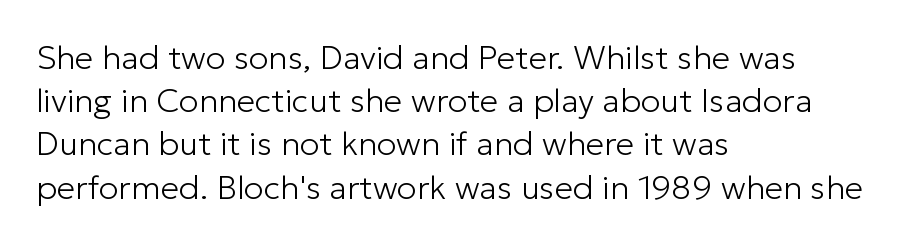
The passage shown is not bold in any degree. Spacing verdict: proportional, widths tailored to each character. Quick note: underline off. Short and long lines alike share a common starting point at left. The passage shown has conventional tracking throughout.
